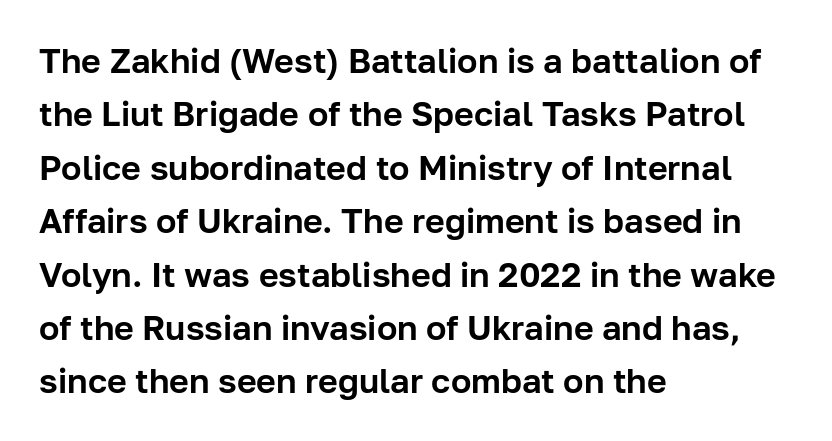
Is this a fixed-width face? No — the glyphs have proportional, varying widths. Nothing unusual about the tracking: characters are spaced as the font intends. The characters display no serif detailing; their extremities are plain. Horizontal alignment here is leftward, the default for most running prose.
